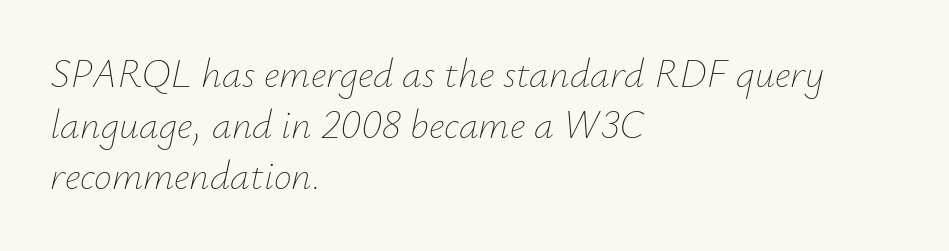
Q: Is the text bold? A: No.
Q: Is the text italic (slanted)? A: Yes, it leans right by about 12 degrees.
Q: Is the text underlined? A: No.
Q: How is the paragraph aligned? A: Left-aligned.
Q: Is the spacing between letters normal or unusually wide? A: Normal.
Q: Is the spacing between lines tight, normal or loose? A: Normal.
Q: Width (condensed, normal, or wide)? A: Normal.
Q: Stroke contrast? A: Low.
Q: x-height? A: Small.
Q: Monospaced? A: No.
